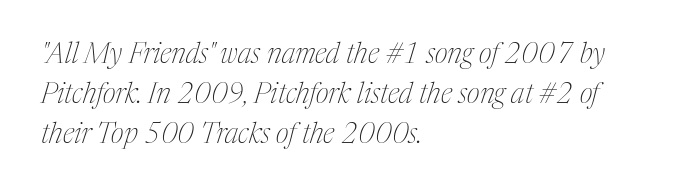
The image shows 28 px thin, condensed serif type, italic (leaning right); set left-aligned, normal line spacing (1.42x), normal letter spacing, not underlined; medium stroke contrast and a medium x-height.
